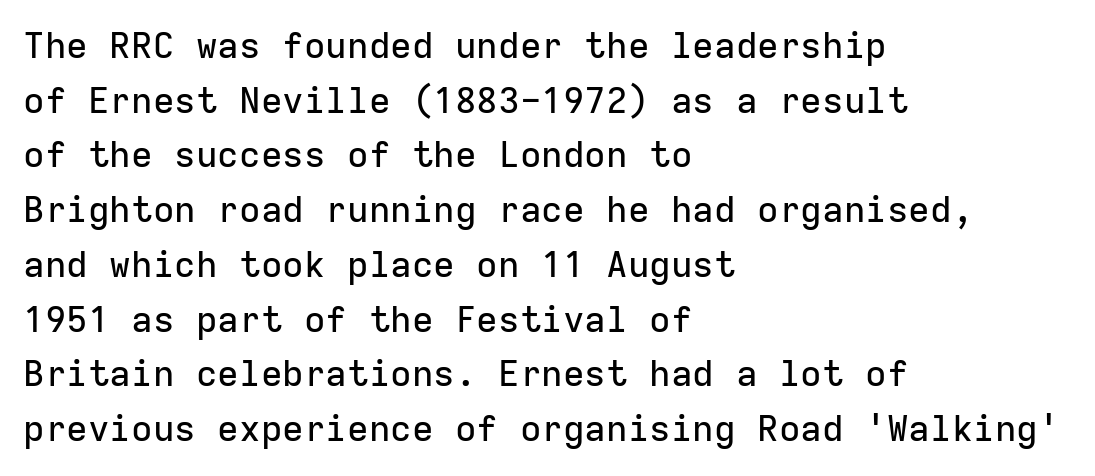
{"serif": "no", "italic": "no", "width": "normal", "stroke_contrast": "low", "x_height": "medium", "monospaced": "yes", "underline": "no", "align": "left", "line_spacing": "normal", "line_spacing_ratio": 1.52, "letter_spacing": "normal", "letter_spacing_em": 0.0, "glyph_px": 36}
